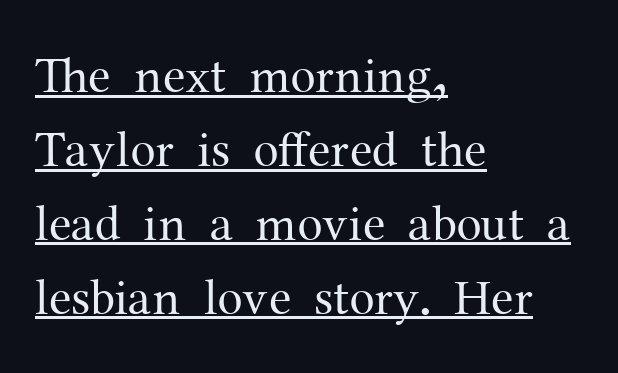
Q: Is the text bold? A: No.
Q: Is the text italic (slanted)? A: No, it is upright.
Q: Is the typeface a serif or a sans-serif typeface? A: Serif.
Q: Is the text underlined? A: Yes.
Q: How is the paragraph aligned? A: Left-aligned.
Q: Is the spacing between letters normal or unusually wide? A: Normal.
Q: Is the spacing between lines tight, normal or loose? A: Normal.
Q: Width (condensed, normal, or wide)? A: Normal.
Q: Stroke contrast? A: Medium.
Q: x-height? A: Medium.
Q: Monospaced? A: No.
